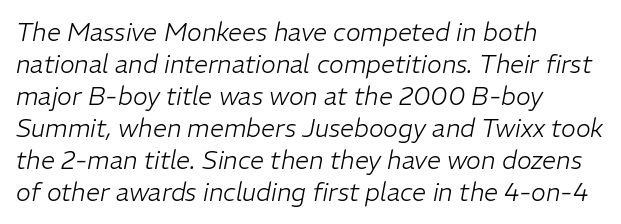
These lines are set flush left with a ragged right edge. Italic? Definitely — the glyphs are oblique. Plain, unruled lines of type. Normally led — the rows are evenly, conventionally spaced.
